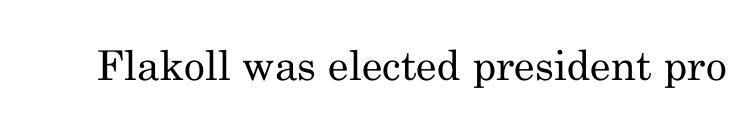
A bare baseline throughout the passage. The weight would be labelled regular, book, light, or lighter still. The rendering uses natural spacing where letterforms have individual widths. Does the type have serifs? Yes, each stem ends in a small foot.
